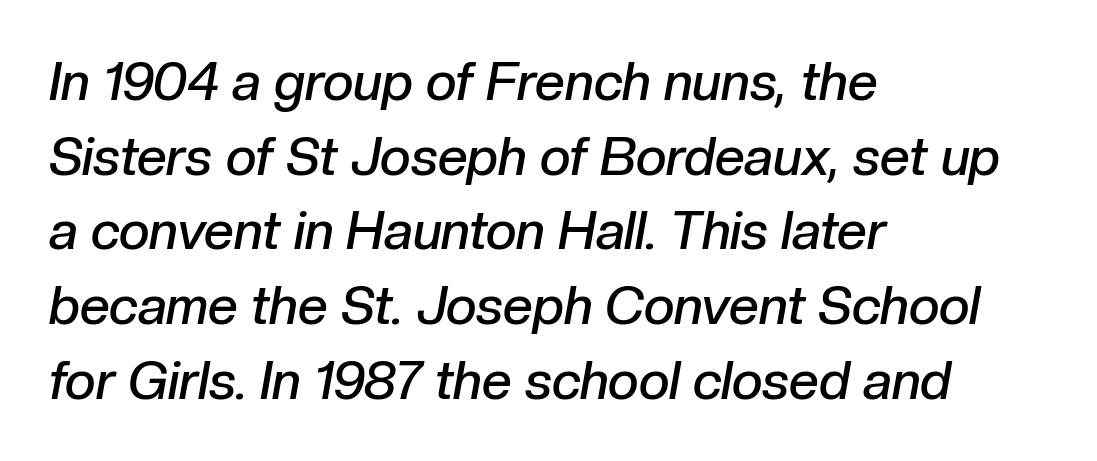
The leading is moderate, giving the passage an even texture. In CSS terms this would be text-align: left. Does the weight exceed regular? Yes, but only to semibold. Think of a printed novel: that variable character pitch is what you see here. This sample uses plain, unmodified letter spacing.
